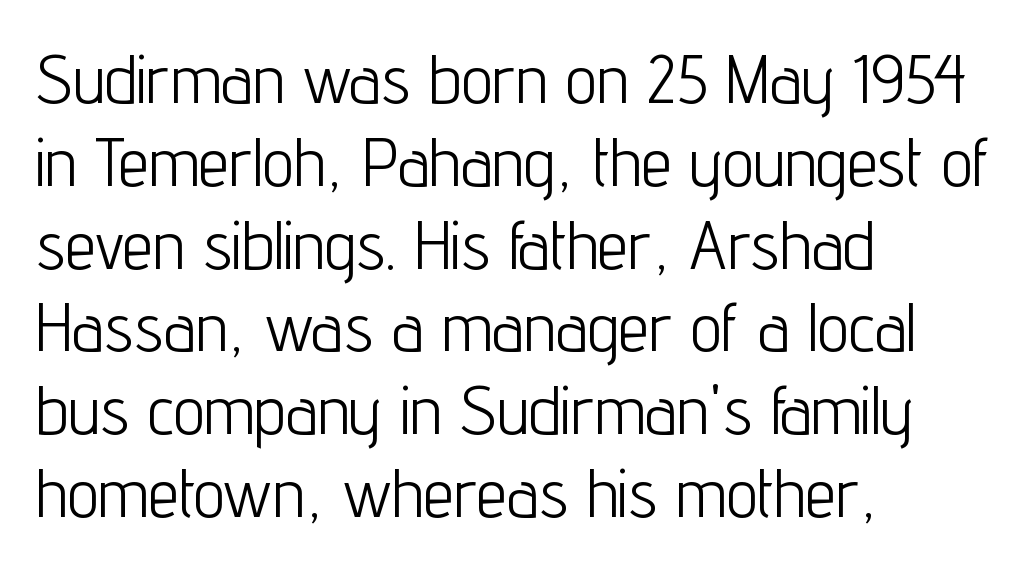
Visually the block forms a straight wall on the left and a jagged coastline on the right. You could not count columns in this text — the font is proportionally spaced. Posture: upright roman. Beneath every word, the page is bare. Stem width sits at or under what a default text font uses.
